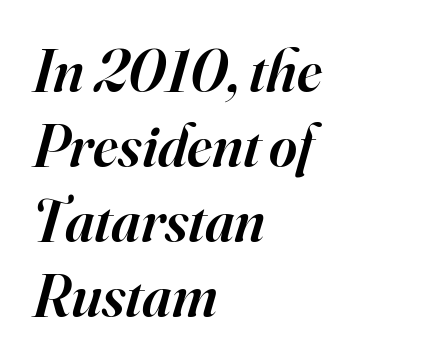
{"serif": "yes", "italic": "yes", "lean": "right", "slant_degrees": 16, "bold": "semi", "weight": "semibold", "width": "normal", "stroke_contrast": "high", "x_height": "small", "monospaced": "no", "underline": "no", "align": "left", "line_spacing": "normal", "line_spacing_ratio": 1.25, "letter_spacing": "normal", "letter_spacing_em": 0.0, "glyph_px": 60}
